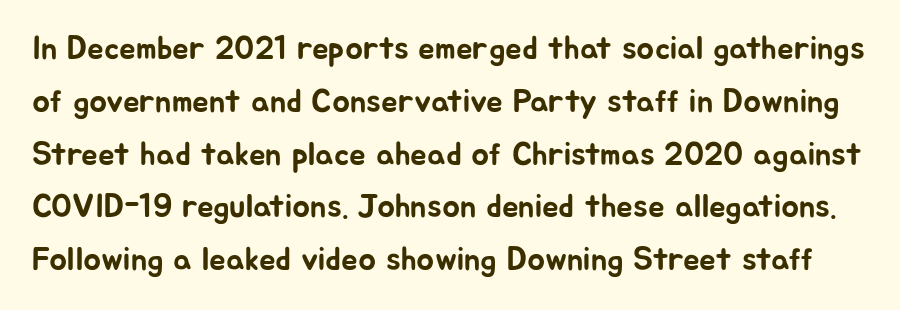
Q: Is the text italic (slanted)? A: No, it is upright.
Q: Is the typeface a serif or a sans-serif typeface? A: Sans-serif.
Q: Is the text underlined? A: No.
Q: Is the spacing between letters normal or unusually wide? A: Normal.
Q: Is the spacing between lines tight, normal or loose? A: Normal.
Q: Width (condensed, normal, or wide)? A: Normal.
Q: Stroke contrast? A: Low.
Q: x-height? A: Medium.
Q: Monospaced? A: No.
